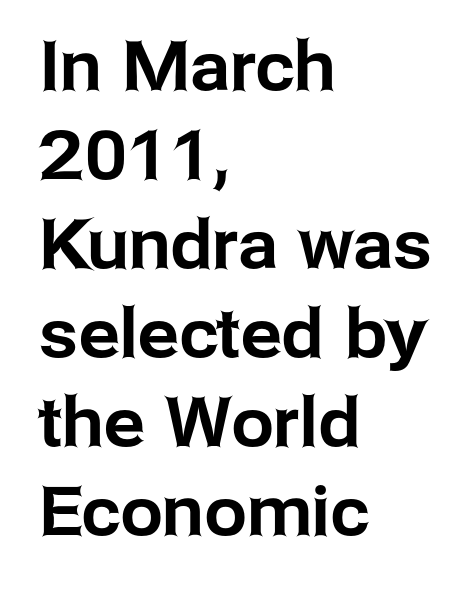
Teacher's note: observe the even left margin — that is flush-left alignment. The area under the type is left untouched. Does extra space separate the letters? No, they use regular spacing. The letters advance in unequal steps, a hallmark of proportional type.
